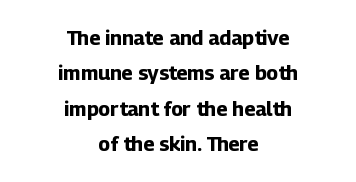
{"italic": "no", "bold": "yes", "underline": "no", "align": "center", "line_spacing_ratio": 1.77, "letter_spacing": "normal", "letter_spacing_em": 0.0, "glyph_px": 20}
